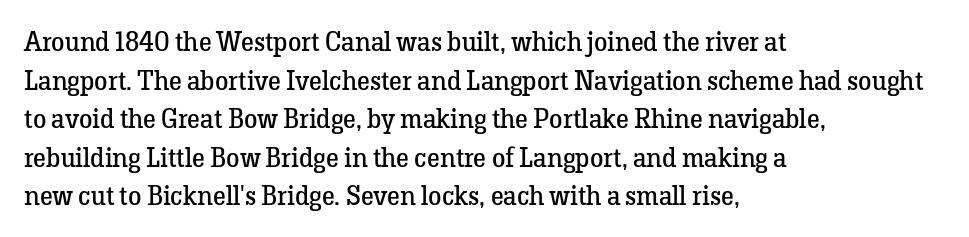
Stroke thickness stays within the range of a standard reading face or lighter. Notice how descenders clear the ascenders below comfortably — that's standard leading. There is no visible air inserted between adjacent glyphs. Casual observation: everything's shoved over to the left. The specimen omits any rule beneath the text block's lines. The letters stand straight up with perfectly vertical stems.
